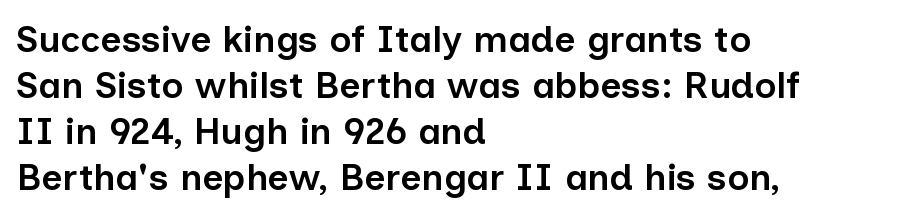
Beneath every word, the page is bare. The type family on display is of the sans-serif kind. Designer's note — italics off, roman on. Each letter keeps its own natural width here, so spacing adapts to shape.
